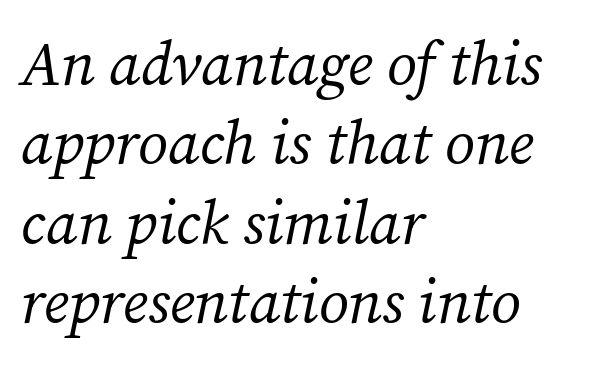
The image shows 61 px regular-weight serif type, italic (leaning right); set left-aligned, normal line spacing (1.3x), normal letter spacing, not underlined; medium stroke contrast and a medium x-height.
